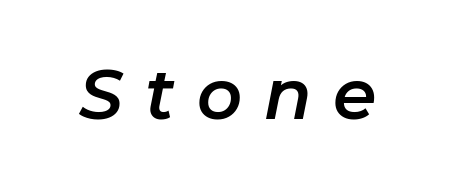
Q: Is the text italic (slanted)? A: Yes, it leans right by about 11 degrees.
Q: Is the text underlined? A: No.
Q: Is the spacing between letters normal or unusually wide? A: Unusually wide.
Q: Width (condensed, normal, or wide)? A: Normal.
Q: Stroke contrast? A: Low.
Q: x-height? A: Medium.
Q: Monospaced? A: No.
